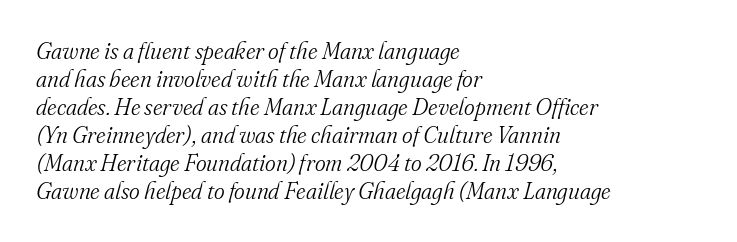
This rendering leaves character spacing at its baseline value. No letter is thick-stroked: the sample isn't bold. All the whitespace from short lines collects on the right. Rule under the text: the space is simply empty. Is the type slanted? Yes — the strokes lean at a clear angle.
